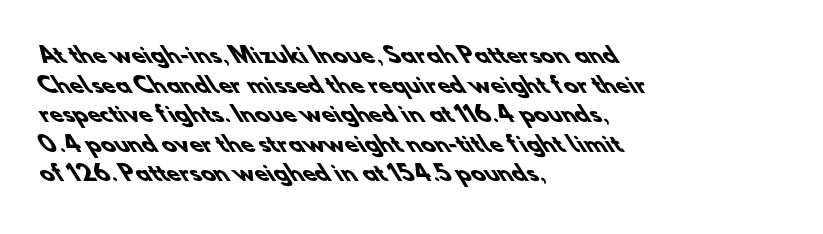
{"bold": "yes", "underline": "no", "align": "left", "line_spacing": "normal", "line_spacing_ratio": 1.41, "letter_spacing": "normal", "letter_spacing_em": 0.0, "glyph_px": 21}
